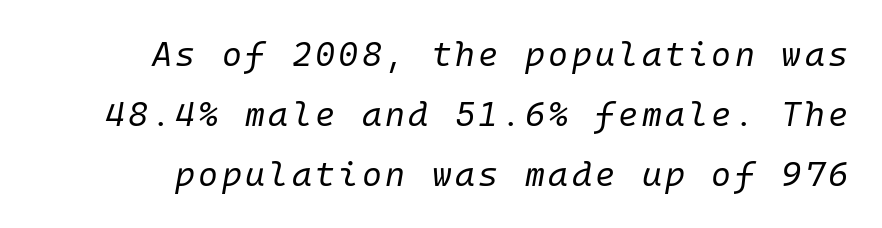
The lettering tilts uniformly, giving the passage an italic look. Stem width sits at or under what a default text font uses. The words here are not underlined.
